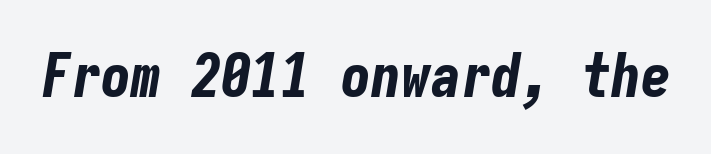
The image shows 60 px bold, condensed type, italic (leaning right), monospaced; set normal letter spacing, not underlined; low stroke contrast and a medium x-height.
